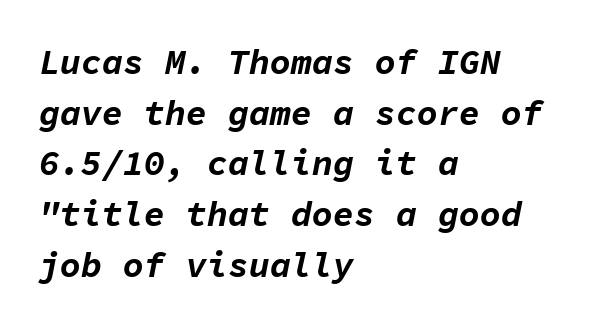
Characters follow at the spacing the type designer built in. All the whitespace from short lines collects on the right. Slant detected: the letters are inclined. Honestly, the row spacing looks completely unremarkable. Rule under the text: the space is simply empty. Compared with an ordinary text face, these strokes are far heavier — a full bold.
